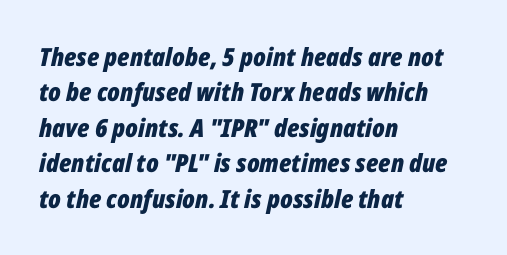
Q: Is the text bold? A: Yes.
Q: Is the text italic (slanted)? A: Yes, it leans right by about 12 degrees.
Q: Is the text underlined? A: No.
Q: How is the paragraph aligned? A: Left-aligned.
Q: Is the spacing between letters normal or unusually wide? A: Normal.
Q: Is the spacing between lines tight, normal or loose? A: Normal.
